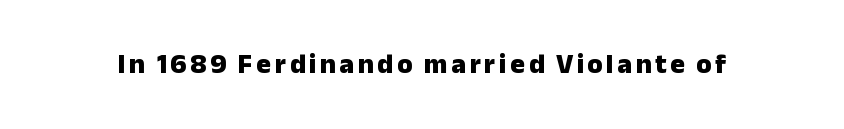
A clean baseline with only descenders dipping below it. Every letter is thick-stroked: bold, no question. Every stem runs plumb, perpendicular to the baseline. Typographically, this falls in the sans-serif category.
